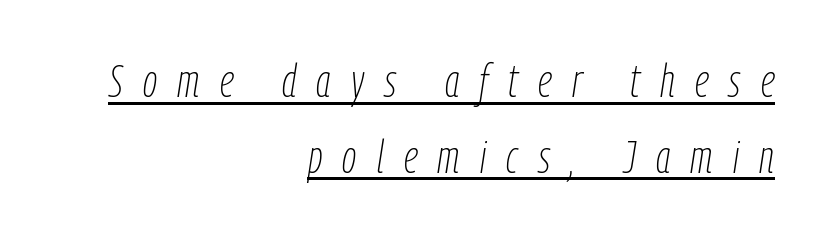
{"italic": "yes", "lean": "right", "slant_degrees": 9, "bold": "no", "weight": "thin", "width": "condensed", "stroke_contrast": "low", "x_height": "medium", "monospaced": "no", "underline": "yes", "align": "right", "line_spacing": "normal", "line_spacing_ratio": 1.68, "letter_spacing": "wide", "letter_spacing_em": 0.45, "glyph_px": 45}
